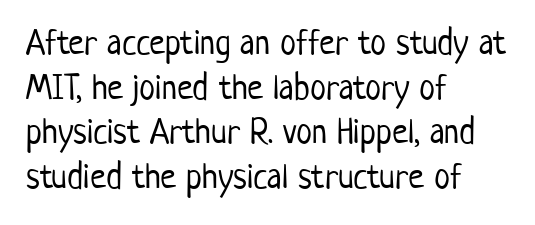
The image shows 36 px light, condensed sans-serif type, upright; set left-aligned, line spacing 1.24x, normal letter spacing, not underlined; low stroke contrast and a medium x-height.
